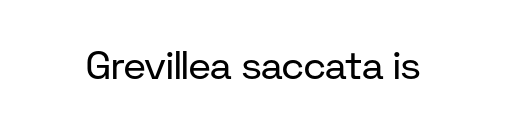
The image shows 39 px regular-weight sans-serif type, upright; set normal letter spacing, not underlined; low stroke contrast and a medium x-height.
